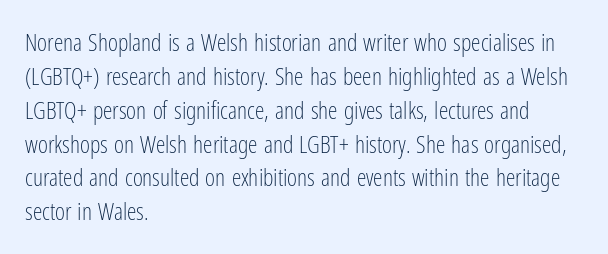
Decoration check: the copy has no underline. Teacher's note: observe the even left margin — that is flush-left alignment. Interline gaps are of average width in this sample. No chunkiness to these letters — they're not bold. These lines were composed using upright roman letters.
